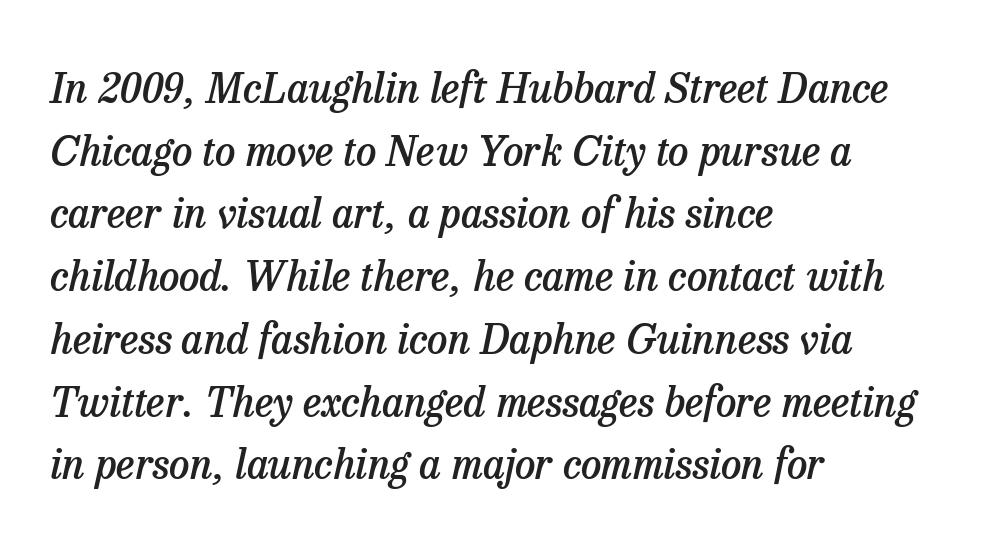
Q: Is the text bold? A: Semi-bold.
Q: Is the text italic (slanted)? A: Yes, it leans right by about 13 degrees.
Q: Is the typeface a serif or a sans-serif typeface? A: Serif.
Q: Is the text underlined? A: No.
Q: How is the paragraph aligned? A: Left-aligned.
Q: Is the spacing between letters normal or unusually wide? A: Normal.
Q: Is the spacing between lines tight, normal or loose? A: Normal.
Q: Width (condensed, normal, or wide)? A: Normal.
Q: Stroke contrast? A: Low.
Q: x-height? A: Medium.
Q: Monospaced? A: No.
